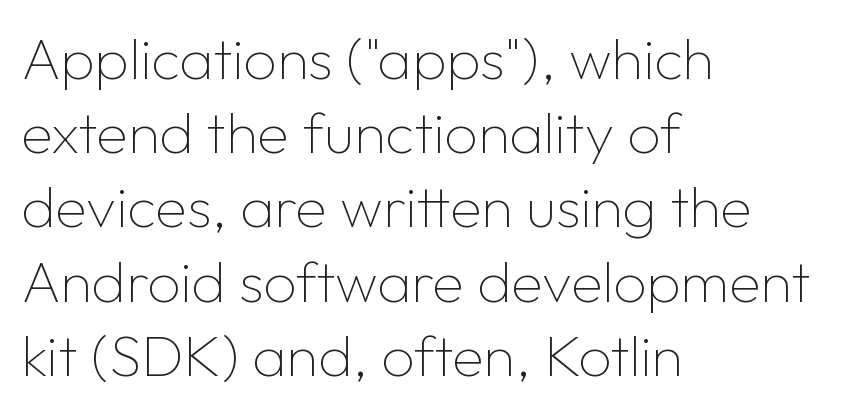
Q: Is the text bold? A: No.
Q: Is the text italic (slanted)? A: No, it is upright.
Q: Is the typeface a serif or a sans-serif typeface? A: Sans-serif.
Q: Is the text underlined? A: No.
Q: How is the paragraph aligned? A: Left-aligned.
Q: Is the spacing between letters normal or unusually wide? A: Normal.
Q: Is the spacing between lines tight, normal or loose? A: Normal.
Q: Width (condensed, normal, or wide)? A: Normal.
Q: Stroke contrast? A: Low.
Q: x-height? A: Medium.
Q: Monospaced? A: No.
